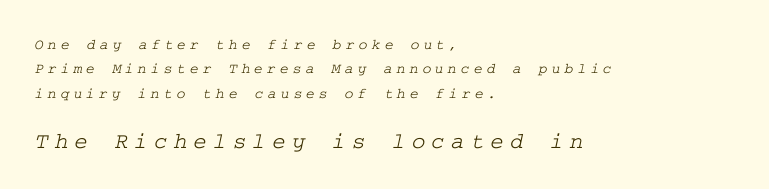
{"underline": "no", "align": "left", "line_spacing": "normal", "line_spacing_ratio": 1.62, "letter_spacing": "wide", "letter_spacing_em": 0.27, "larger_block": "second", "size_ratio": 1.53, "glyph_px": 23}
